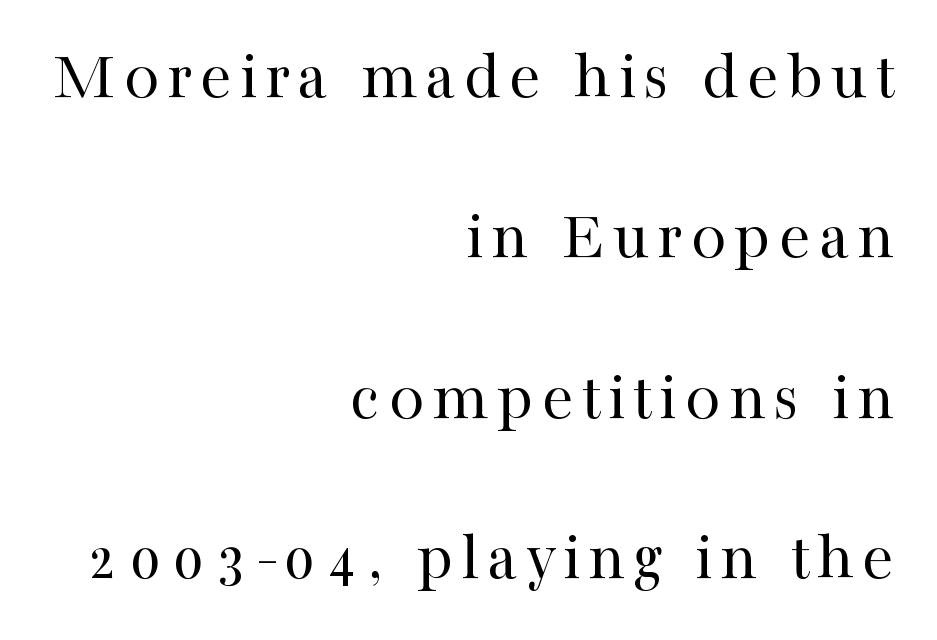
In terms of leading, this rendering errs on the spacious side. A bare baseline throughout the passage. Does the lettering tilt? It doesn't — this is upright. Typeset ragged left — the right edge is the straight one. Weight class: somewhere from thin through regular. Old-style or modern, the face here clearly has serifs.
